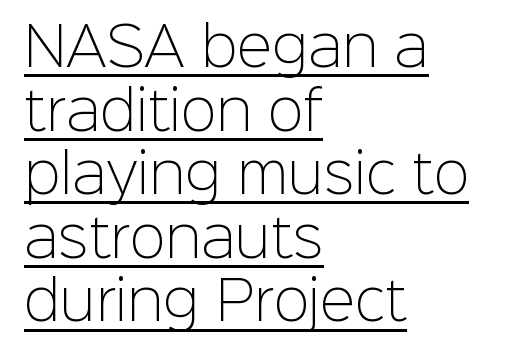
Q: Is the text bold? A: No.
Q: Is the text italic (slanted)? A: No, it is upright.
Q: Is the typeface a serif or a sans-serif typeface? A: Sans-serif.
Q: Is the text underlined? A: Yes.
Q: How is the paragraph aligned? A: Left-aligned.
Q: Is the spacing between letters normal or unusually wide? A: Normal.
Q: Width (condensed, normal, or wide)? A: Normal.
Q: Stroke contrast? A: Low.
Q: x-height? A: Medium.
Q: Monospaced? A: No.
